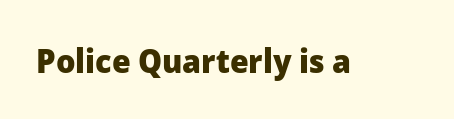
The image shows 34 px heavy sans-serif type, upright; set normal letter spacing, not underlined; low stroke contrast and a medium x-height.
